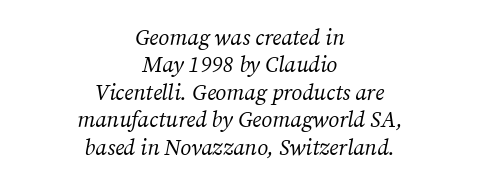
Q: Is the text bold? A: No.
Q: Is the text italic (slanted)? A: Yes, it leans right by about 12 degrees.
Q: Is the text underlined? A: No.
Q: How is the paragraph aligned? A: Centered.
Q: Is the spacing between letters normal or unusually wide? A: Normal.
Q: Is the spacing between lines tight, normal or loose? A: Normal.
